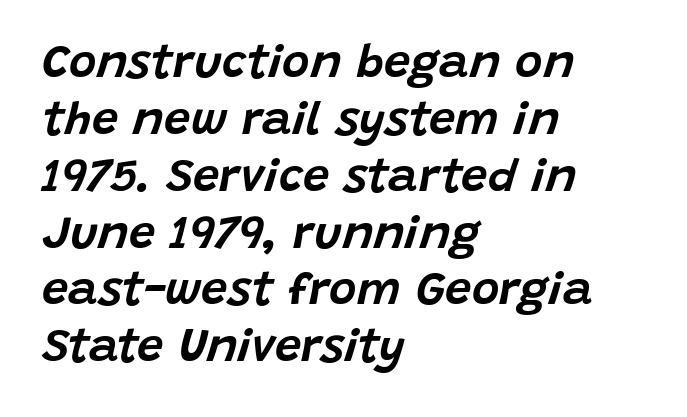
Notice how the stems are inclined rather than vertical — that's the hallmark of italics. Bare-footed words on every line. Alignment: flush left. The passage shown has conventional tracking throughout. Note the varied advance widths — an 'i' is clearly narrower than an 'm'.
